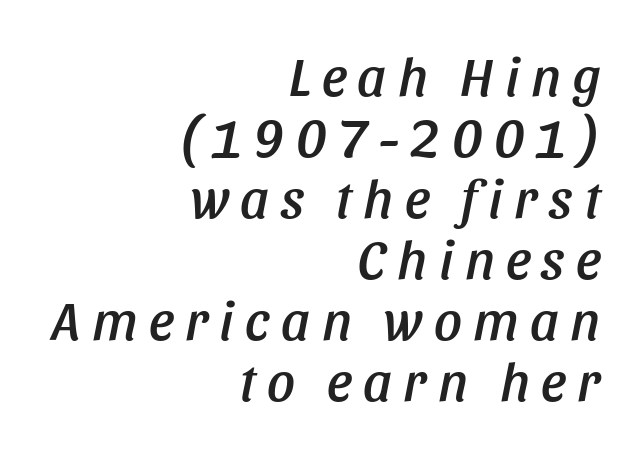
{"italic": "yes", "lean": "right", "slant_degrees": 11, "width": "condensed", "stroke_contrast": "low", "x_height": "large", "monospaced": "no", "underline": "no", "align": "right", "line_spacing": "tight", "line_spacing_ratio": 1.11, "letter_spacing": "wide", "letter_spacing_em": 0.21, "glyph_px": 55}
